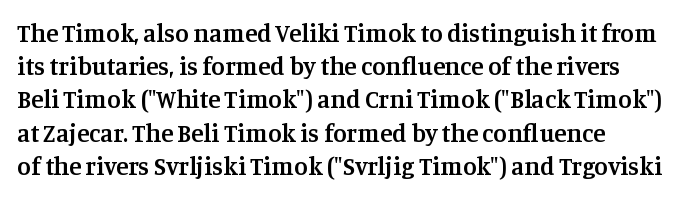
Q: Is the text bold? A: Semi-bold.
Q: Is the text italic (slanted)? A: No, it is upright.
Q: Is the text underlined? A: No.
Q: How is the paragraph aligned? A: Left-aligned.
Q: Is the spacing between letters normal or unusually wide? A: Normal.
Q: Is the spacing between lines tight, normal or loose? A: Normal.
